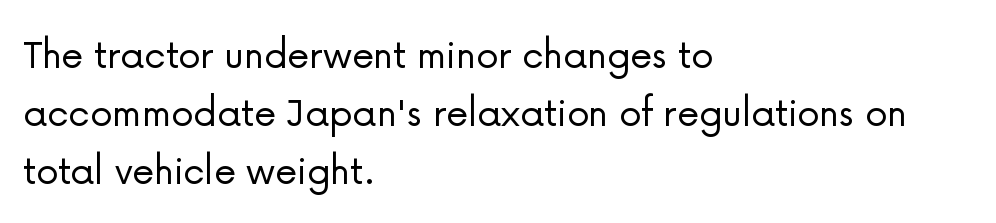
The image shows 45 px light sans-serif type, upright; set left-aligned, normal line spacing (1.29x), normal letter spacing, not underlined; low stroke contrast and a medium x-height.
